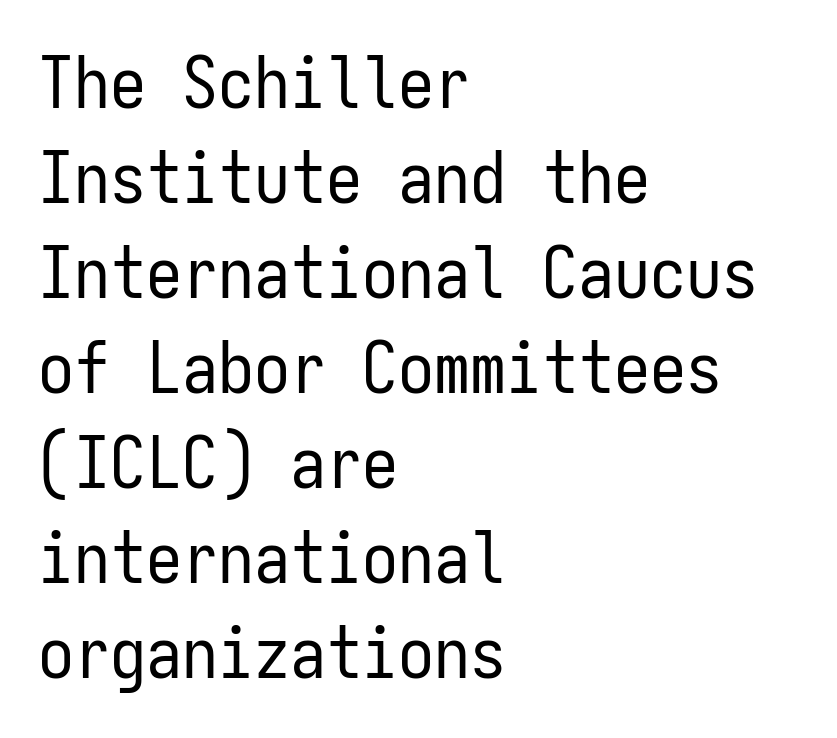
The leading is moderate, giving the passage an even texture. The glyphs in this specimen are sans serif. Typeset ragged right — the left edge is the straight one. The strip under each line holds only bare page. The face looks like a standard text weight, possibly lighter.
